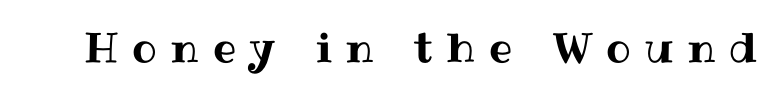
Tall strokes in this sample are plumb rather than angled. The space directly below the letters is spotless. The face used here is rendered with a markedly widened letterfit. Is this a fixed-width face? No — the glyphs have proportional, varying widths.
